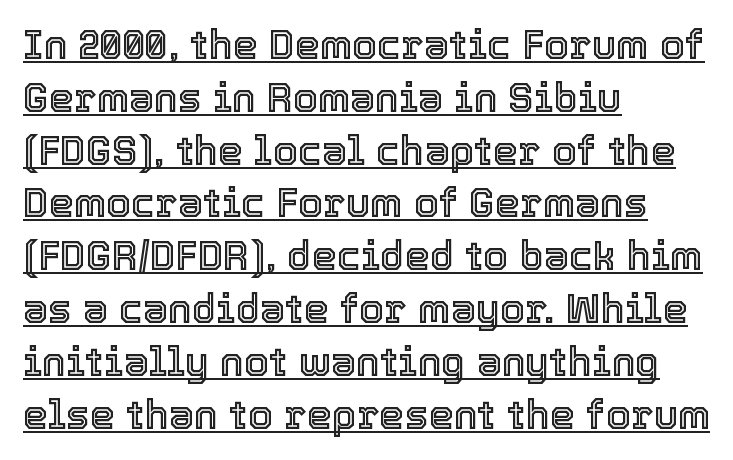
{"italic": "no", "width": "normal", "x_height": "medium", "monospaced": "no", "underline": "yes", "align": "left", "line_spacing": "normal", "line_spacing_ratio": 1.32, "letter_spacing": "normal", "letter_spacing_em": 0.0, "glyph_px": 40}
